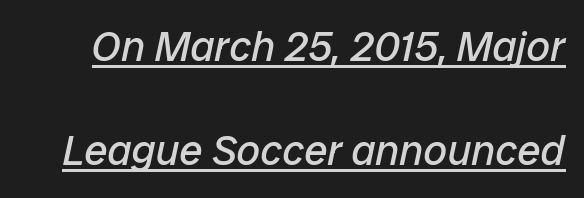
The letters are slanted; this is an italic face. Here the glyphs are tracked normally, forming tight word shapes. Think of a printed novel: that variable character pitch is what you see here. Caption: lettering with a line underneath. Regarding leading, the lines here are spaced well apart. Weight: not bold — regular or lighter.
